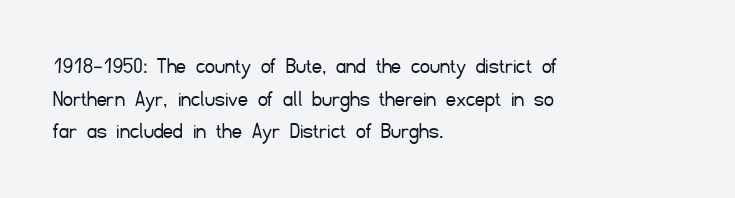
{"italic": "no", "bold": "no", "underline": "no", "align": "left", "line_spacing": "normal", "line_spacing_ratio": 1.36, "letter_spacing": "normal", "letter_spacing_em": 0.0, "glyph_px": 24}
